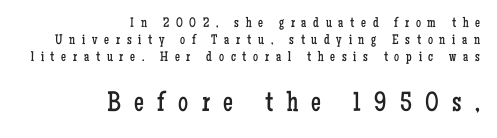
The paragraph shown leans on its right margin. Small over large — that's the arrangement of the two blocks here. There is plenty of visible air inserted between adjacent glyphs. Small tapered or slab feet sit at the stroke ends, so this counts as serif.
